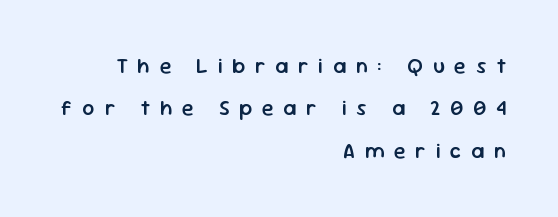
Q: Is the text bold? A: Semi-bold.
Q: Is the text italic (slanted)? A: No, it is upright.
Q: Is the text underlined? A: No.
Q: How is the paragraph aligned? A: Right-aligned.
Q: Is the spacing between letters normal or unusually wide? A: Unusually wide.
Q: Is the spacing between lines tight, normal or loose? A: Loose.
